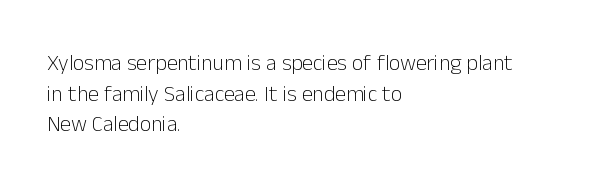
Here the glyphs are tracked normally, forming tight word shapes. This sample keeps an unexceptional amount of space between lines. Every character sits straight up, as roman type does. Each stroke keeps to a modest, everyday thickness or less. This rendering uses left alignment, leaving the right contour irregular. Descenders are the only things crossing below the line.
